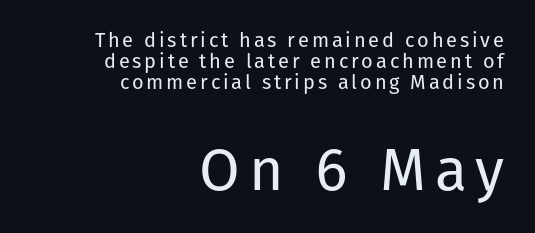
The passage shown is typed in a proportional face where columns would drift. The passage shown stacks its lines with hardly any gap. Every row of glyphs terminates at an identical x-position on the right. The passage shown is not bold in any degree.
